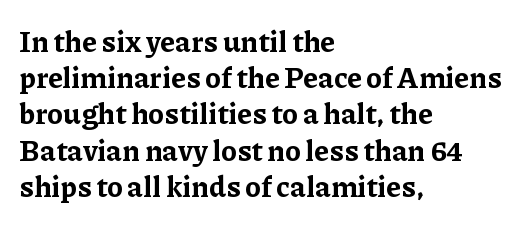
{"serif": "yes", "italic": "no", "bold": "yes", "weight": "bold", "width": "normal", "stroke_contrast": "low", "x_height": "medium", "monospaced": "no", "underline": "no", "align": "left", "line_spacing": "normal", "line_spacing_ratio": 1.25, "letter_spacing": "normal", "letter_spacing_em": 0.0, "glyph_px": 29}
